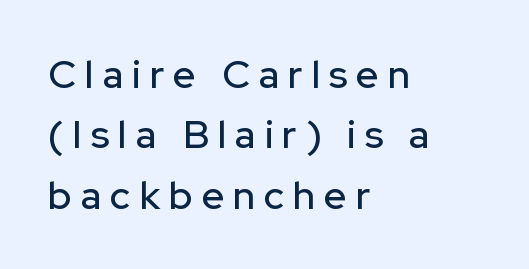
Caption: multi-line text, flush left, ragged right. Is this a fixed-width face? No — the glyphs have proportional, varying widths. Lines of text with bare space underneath. Words appear elongated and porous because spacing is wide. These lines were composed using upright roman letters. Look at the bottom of the vertical strokes: they stop flat, with no serifs.
